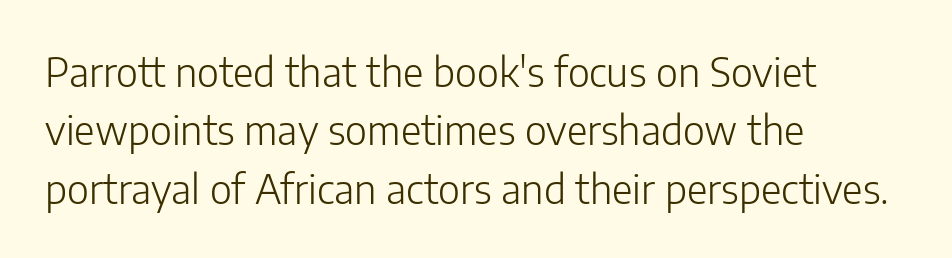
{"serif": "no", "italic": "no", "bold": "no", "weight": "light", "width": "normal", "stroke_contrast": "low", "x_height": "medium", "monospaced": "no", "underline": "no", "align": "left", "line_spacing": "normal", "line_spacing_ratio": 1.46, "letter_spacing": "normal", "letter_spacing_em": 0.0, "glyph_px": 40}
